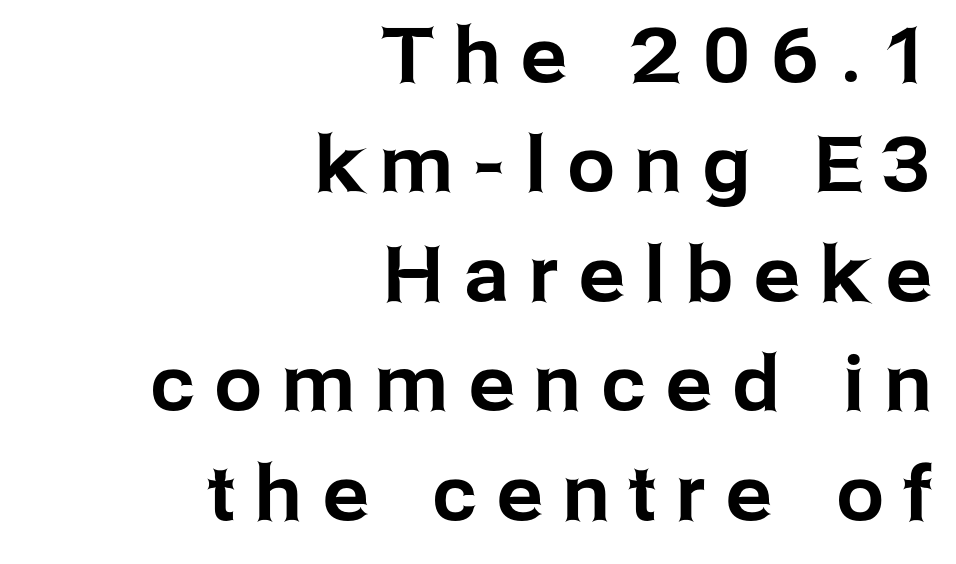
Q: Is the text italic (slanted)? A: No, it is upright.
Q: Is the typeface a serif or a sans-serif typeface? A: Sans-serif.
Q: Is the text underlined? A: No.
Q: How is the paragraph aligned? A: Right-aligned.
Q: Is the spacing between letters normal or unusually wide? A: Unusually wide.
Q: Is the spacing between lines tight, normal or loose? A: Normal.
Q: Width (condensed, normal, or wide)? A: Normal.
Q: Stroke contrast? A: Low.
Q: x-height? A: Medium.
Q: Monospaced? A: No.
